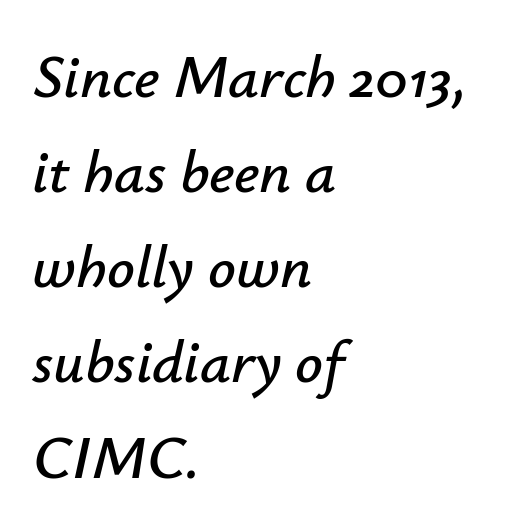
Q: Is the text italic (slanted)? A: Yes, it leans right by about 12 degrees.
Q: Is the text underlined? A: No.
Q: How is the paragraph aligned? A: Left-aligned.
Q: Is the spacing between letters normal or unusually wide? A: Normal.
Q: Is the spacing between lines tight, normal or loose? A: Normal.
Q: Width (condensed, normal, or wide)? A: Normal.
Q: Stroke contrast? A: Low.
Q: x-height? A: Small.
Q: Monospaced? A: No.
